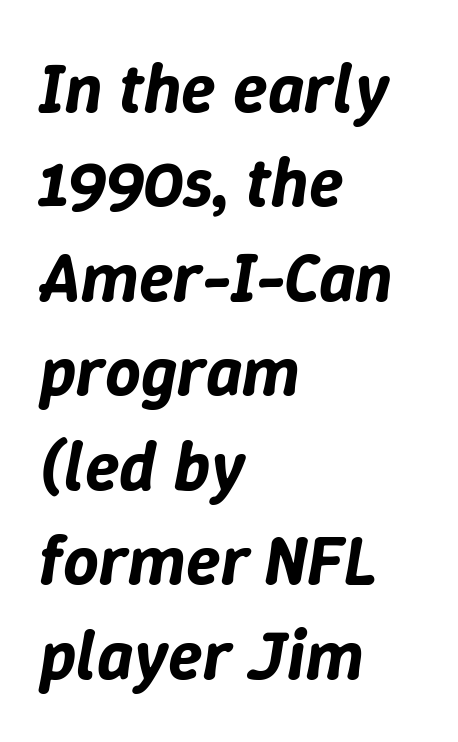
Each word holds together tightly as a unit, with standard inter-letter gaps. Each letter keeps its own natural width here, so spacing adapts to shape. The space beneath each line is pristine and unruled. This sample keeps an unexceptional amount of space between lines. The specimen reads as italic at a glance.
